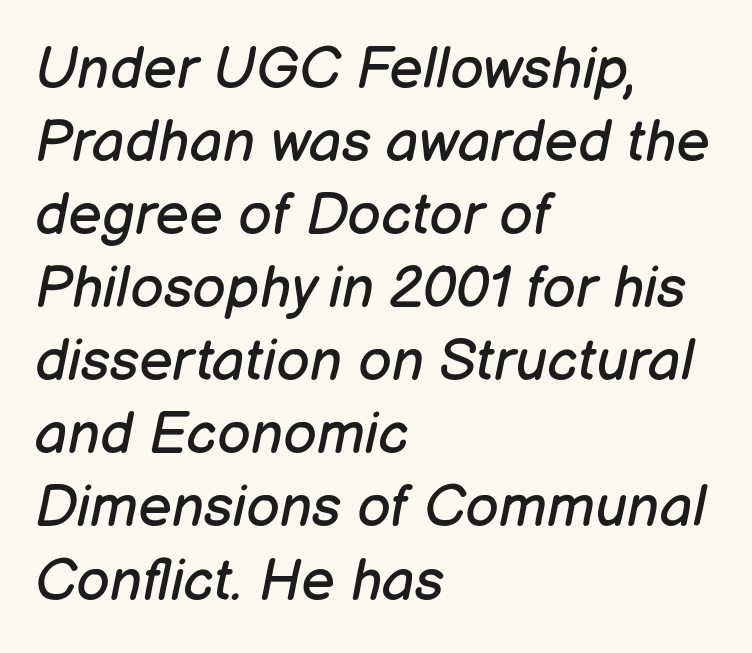
The image shows 58 px regular-weight type, italic (leaning right); set left-aligned, normal line spacing (1.26x), normal letter spacing, not underlined; low stroke contrast and a medium x-height.
